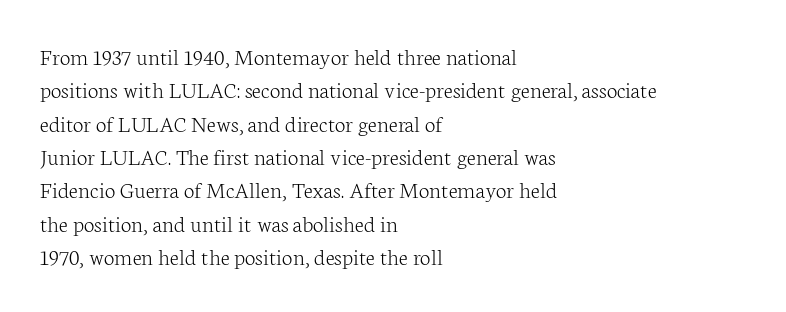
The image shows 24 px text type, upright; set left-aligned, normal line spacing (1.39x), normal letter spacing, not underlined.
